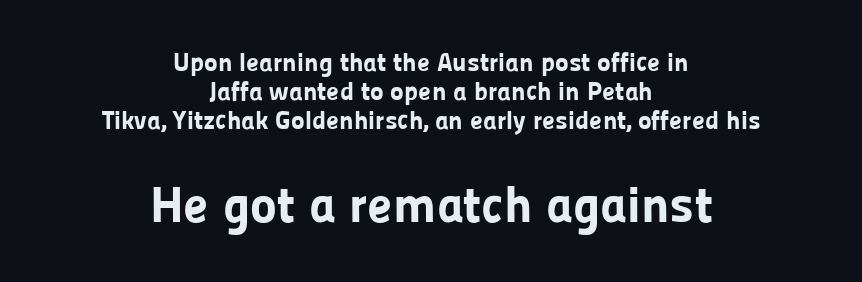
{"serif": "no", "italic": "no", "bold": "yes", "weight": "bold", "width": "normal", "stroke_contrast": "low", "x_height": "medium", "monospaced": "no", "underline": "no", "align": "center", "line_spacing": "tight", "line_spacing_ratio": 1.11, "letter_spacing": "normal", "letter_spacing_em": 0.0, "larger_block": "second", "size_ratio": 1.96, "glyph_px": 51}
